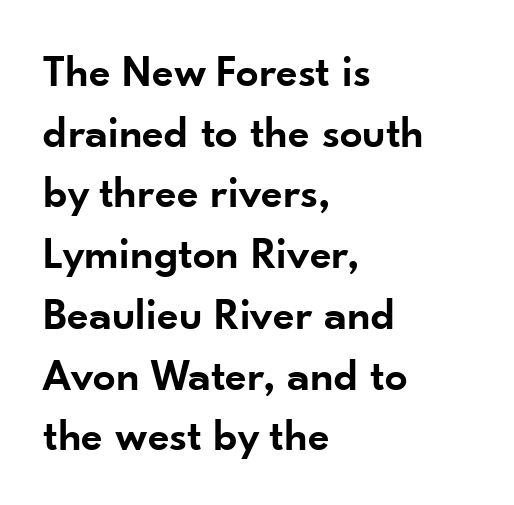
The image shows 45 px semibold sans-serif type, upright; set left-aligned, normal line spacing (1.35x), normal letter spacing, not underlined; low stroke contrast and a small x-height.
